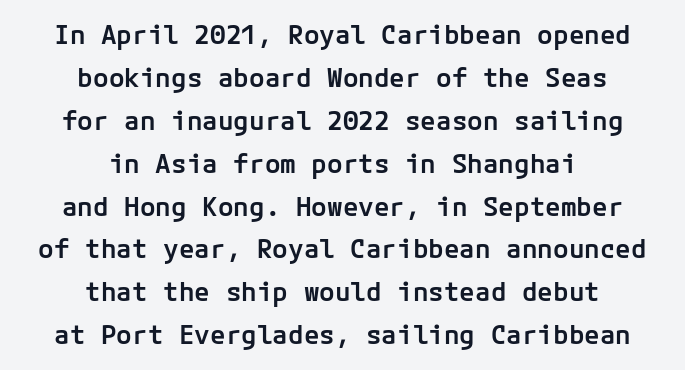
The image shows 26 px text type, upright; set centered, normal line spacing (1.65x), normal letter spacing, not underlined.
